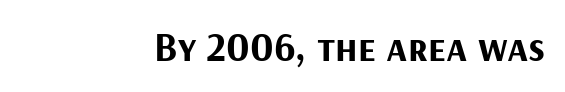
The image shows 41 px bold sans-serif type, upright; set right-aligned, normal letter spacing, not underlined; medium stroke contrast and a medium x-height.
